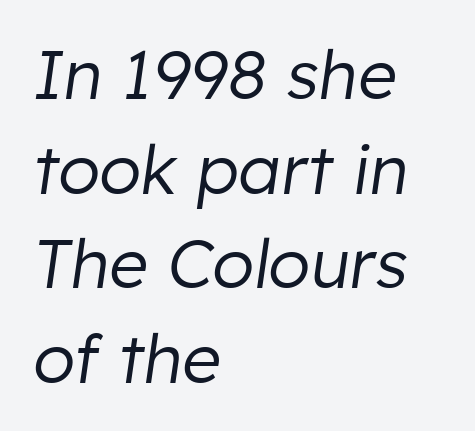
The image shows 68 px regular-weight type, italic (leaning right); set left-aligned, normal line spacing (1.39x), normal letter spacing, not underlined; low stroke contrast and a medium x-height.
